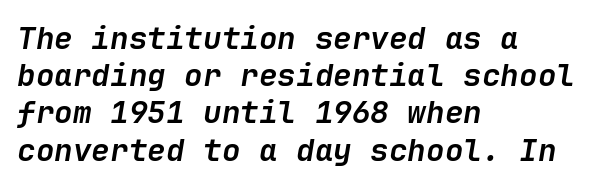
Every letter is thick-stroked: bold, no question. Inter-character spacing is left at the font's built-in metrics. The foot of each line stays bare and open. The lines in this sample share a left origin and differ only in where they stop. Style check: oblique.
